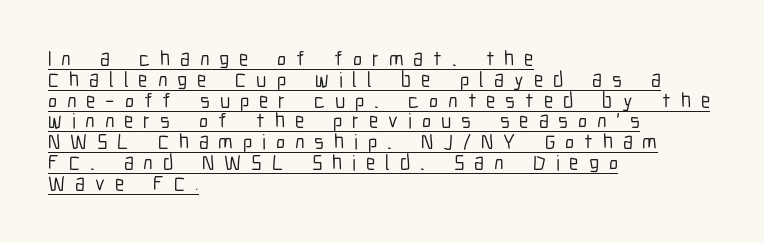
{"italic": "no", "underline": "yes", "align": "left", "line_spacing": "tight", "line_spacing_ratio": 0.99, "letter_spacing": "wide", "letter_spacing_em": 0.47, "glyph_px": 21}
